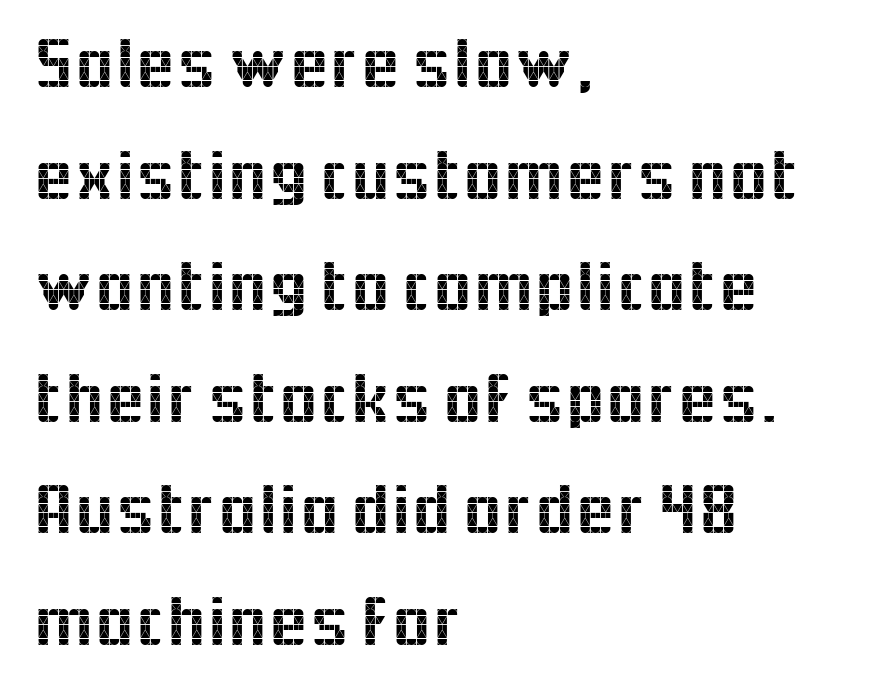
The lines in this sample share a left origin and differ only in where they stop. Default kerning and tracking; the words read as compact shapes. You could not count columns in this text — the font is proportionally spaced. Every stem runs plumb, perpendicular to the baseline. Letters rest on an invisible, unmarked baseline. Vertical spacing — default.
